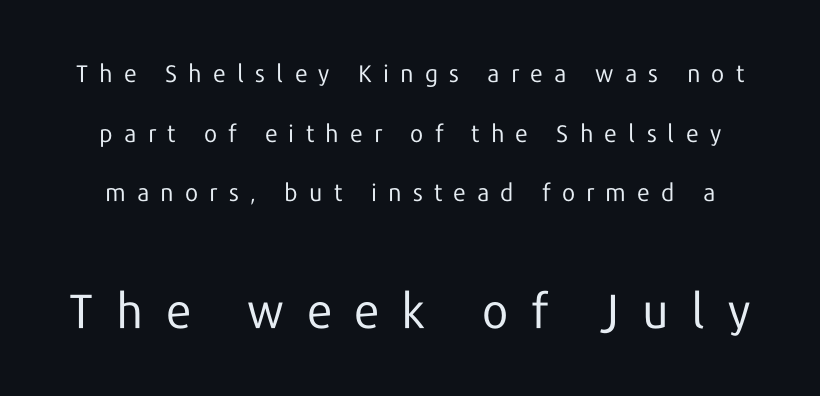
Each stroke keeps to a modest, everyday thickness or less. Characters follow at a spacing far wider than the type designer built in. Typesetter's note — lower block bumped up in size, upper block left smaller. This sample uses an upright cut, with every glyph sitting square on the baseline. A bare baseline throughout the passage. The vertical gap from one line to the next is large.
